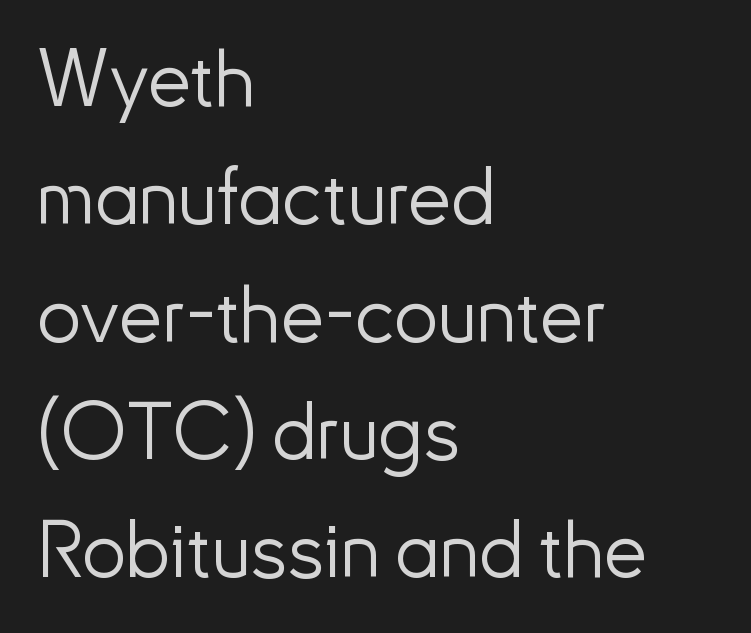
Q: Is the text bold? A: No.
Q: Is the text italic (slanted)? A: No, it is upright.
Q: Is the typeface a serif or a sans-serif typeface? A: Sans-serif.
Q: Is the text underlined? A: No.
Q: How is the paragraph aligned? A: Left-aligned.
Q: Is the spacing between letters normal or unusually wide? A: Normal.
Q: Is the spacing between lines tight, normal or loose? A: Normal.
Q: Width (condensed, normal, or wide)? A: Normal.
Q: Stroke contrast? A: Low.
Q: x-height? A: Small.
Q: Monospaced? A: No.
